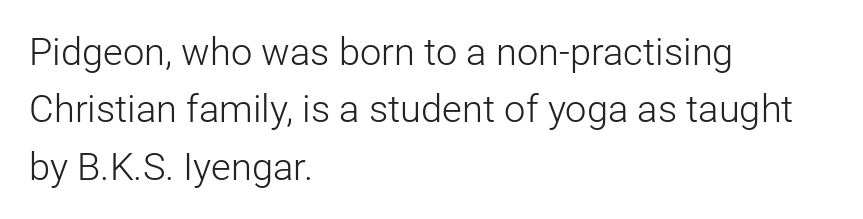
The image shows 38 px light sans-serif type, upright; set left-aligned, normal line spacing (1.51x), normal letter spacing, not underlined; low stroke contrast and a medium x-height.
